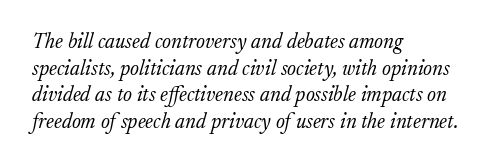
Q: Is the text bold? A: No.
Q: Is the text italic (slanted)? A: Yes, it leans right by about 17 degrees.
Q: Is the text underlined? A: No.
Q: How is the paragraph aligned? A: Left-aligned.
Q: Is the spacing between letters normal or unusually wide? A: Normal.
Q: Is the spacing between lines tight, normal or loose? A: Normal.
